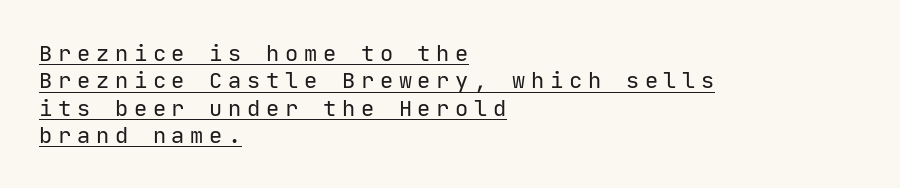
{"italic": "no", "bold": "no", "underline": "yes", "align": "left", "line_spacing_ratio": 1.24, "letter_spacing": "wide", "letter_spacing_em": 0.26, "glyph_px": 22}
